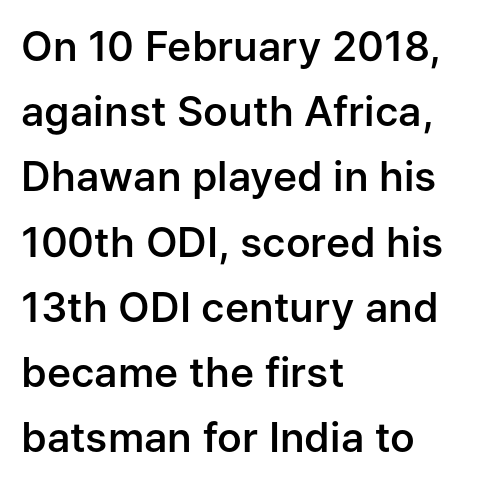
{"serif": "no", "italic": "no", "bold": "semi", "weight": "semibold", "width": "normal", "stroke_contrast": "low", "x_height": "medium", "monospaced": "no", "underline": "no", "align": "left", "line_spacing": "normal", "line_spacing_ratio": 1.59, "letter_spacing": "normal", "letter_spacing_em": 0.0, "glyph_px": 41}
